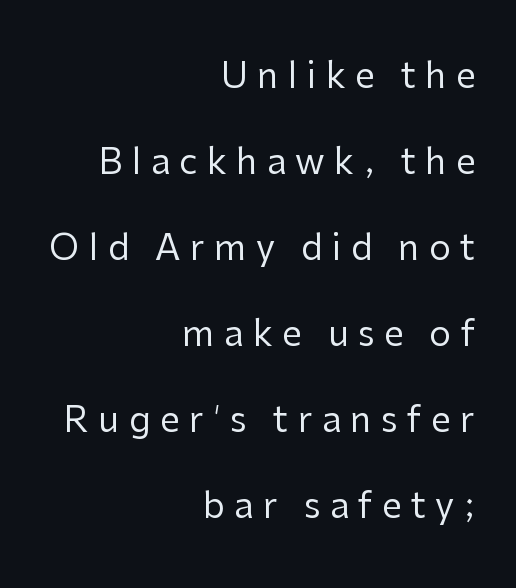
{"serif": "no", "italic": "no", "bold": "no", "weight": "regular", "width": "normal", "stroke_contrast": "low", "x_height": "medium", "monospaced": "no", "underline": "no", "align": "right", "line_spacing": "loose", "line_spacing_ratio": 2.46, "letter_spacing": "wide", "letter_spacing_em": 0.27, "glyph_px": 35}
